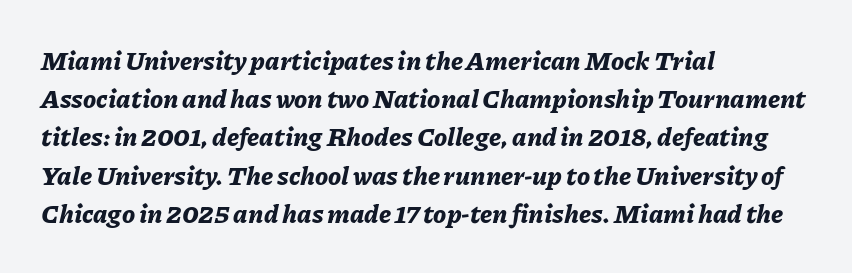
Q: Is the text bold? A: Yes.
Q: Is the text italic (slanted)? A: Yes, it leans right by about 11 degrees.
Q: Is the text underlined? A: No.
Q: How is the paragraph aligned? A: Left-aligned.
Q: Is the spacing between letters normal or unusually wide? A: Normal.
Q: Is the spacing between lines tight, normal or loose? A: Normal.
